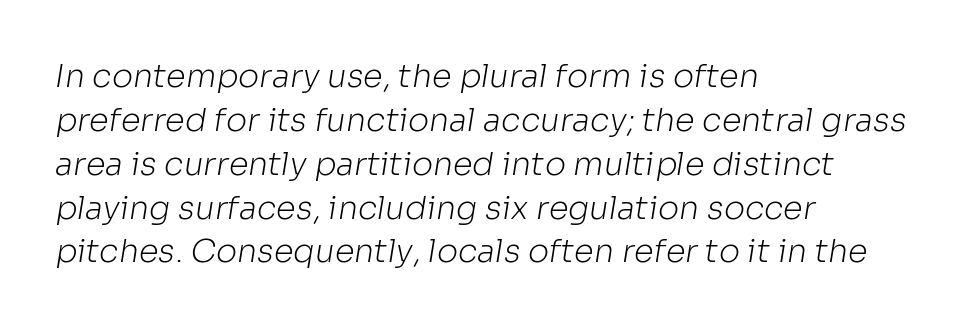
The image shows 32 px light sans-serif type; set left-aligned, normal line spacing (1.37x), normal letter spacing, not underlined; low stroke contrast and a medium x-height.
